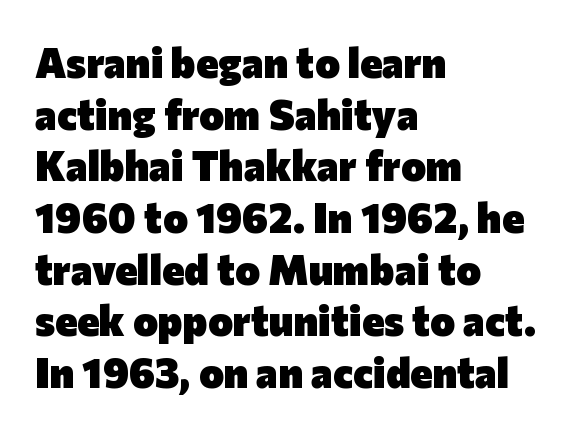
Q: Is the text bold? A: Yes.
Q: Is the text italic (slanted)? A: No, it is upright.
Q: Is the typeface a serif or a sans-serif typeface? A: Sans-serif.
Q: Is the text underlined? A: No.
Q: How is the paragraph aligned? A: Left-aligned.
Q: Is the spacing between letters normal or unusually wide? A: Normal.
Q: Width (condensed, normal, or wide)? A: Normal.
Q: Stroke contrast? A: Low.
Q: x-height? A: Medium.
Q: Monospaced? A: No.
